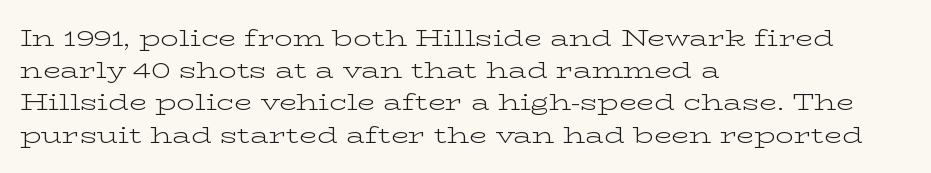
Q: Is the text bold? A: No.
Q: Is the text italic (slanted)? A: No, it is upright.
Q: Is the text underlined? A: No.
Q: How is the paragraph aligned? A: Left-aligned.
Q: Is the spacing between letters normal or unusually wide? A: Normal.
Q: Is the spacing between lines tight, normal or loose? A: Normal.
